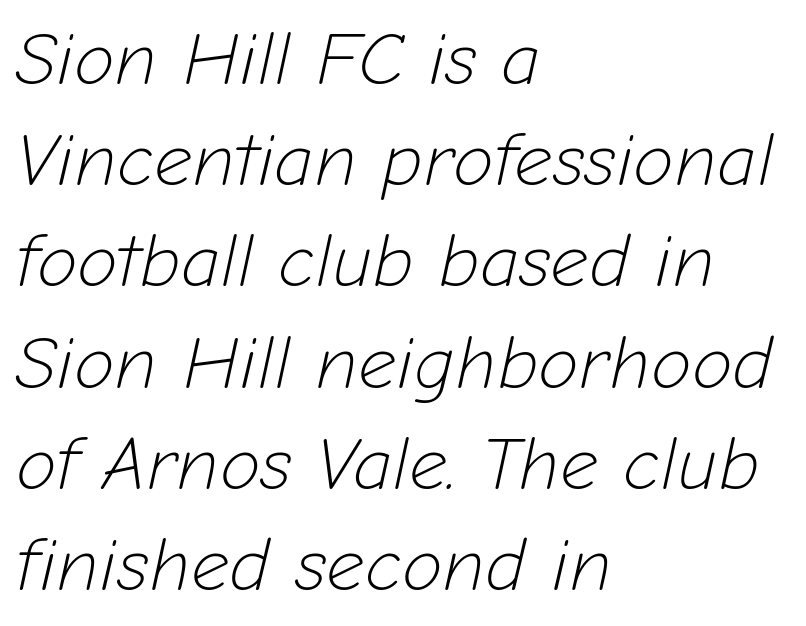
Q: Is the text bold? A: No.
Q: Is the text italic (slanted)? A: Yes, it leans right by about 12 degrees.
Q: Is the text underlined? A: No.
Q: How is the paragraph aligned? A: Left-aligned.
Q: Is the spacing between letters normal or unusually wide? A: Normal.
Q: Is the spacing between lines tight, normal or loose? A: Normal.
Q: Width (condensed, normal, or wide)? A: Normal.
Q: Stroke contrast? A: Low.
Q: x-height? A: Medium.
Q: Monospaced? A: No.
